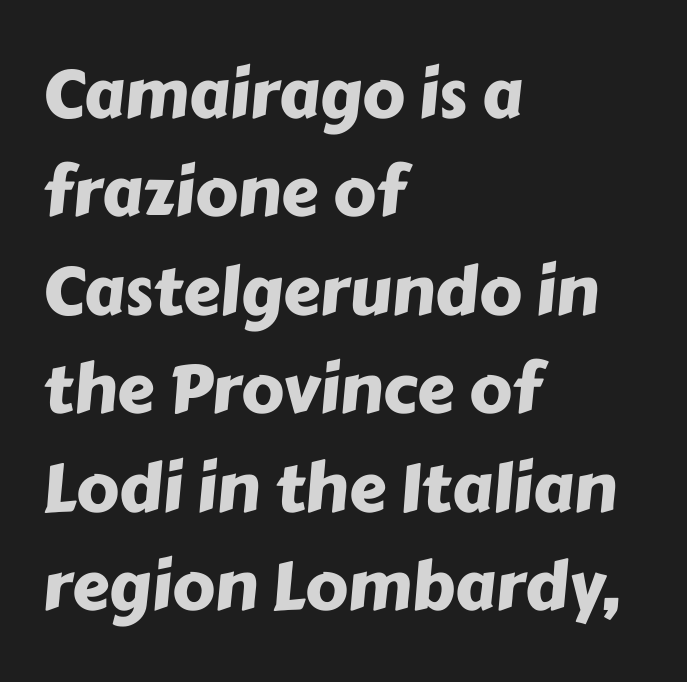
{"serif": "no", "width": "normal", "stroke_contrast": "low", "x_height": "medium", "monospaced": "no", "underline": "no", "align": "left", "line_spacing": "normal", "line_spacing_ratio": 1.47, "letter_spacing": "normal", "letter_spacing_em": 0.0, "glyph_px": 67}
